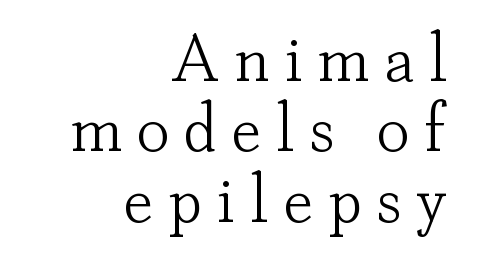
Q: Is the text bold? A: No.
Q: Is the text italic (slanted)? A: No, it is upright.
Q: Is the typeface a serif or a sans-serif typeface? A: Serif.
Q: Is the text underlined? A: No.
Q: How is the paragraph aligned? A: Right-aligned.
Q: Is the spacing between letters normal or unusually wide? A: Unusually wide.
Q: Is the spacing between lines tight, normal or loose? A: Tight.
Q: Width (condensed, normal, or wide)? A: Normal.
Q: Stroke contrast? A: Low.
Q: x-height? A: Small.
Q: Monospaced? A: No.
